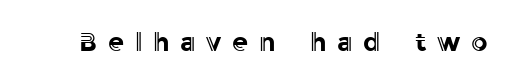
Italic? Not at all — the glyphs are vertical. The rendering inserts visible extra space after every character. Anything drawn beneath the words? Only blank space.
